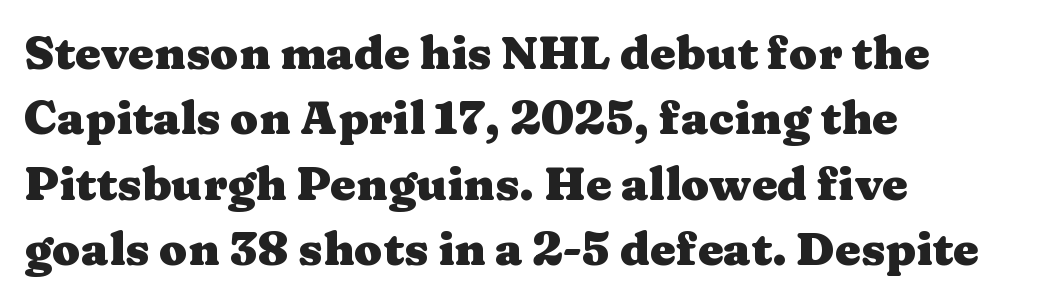
The image shows 46 px heavy, wide serif type, upright; set left-aligned, normal line spacing (1.42x), normal letter spacing, not underlined; medium stroke contrast and a medium x-height.
